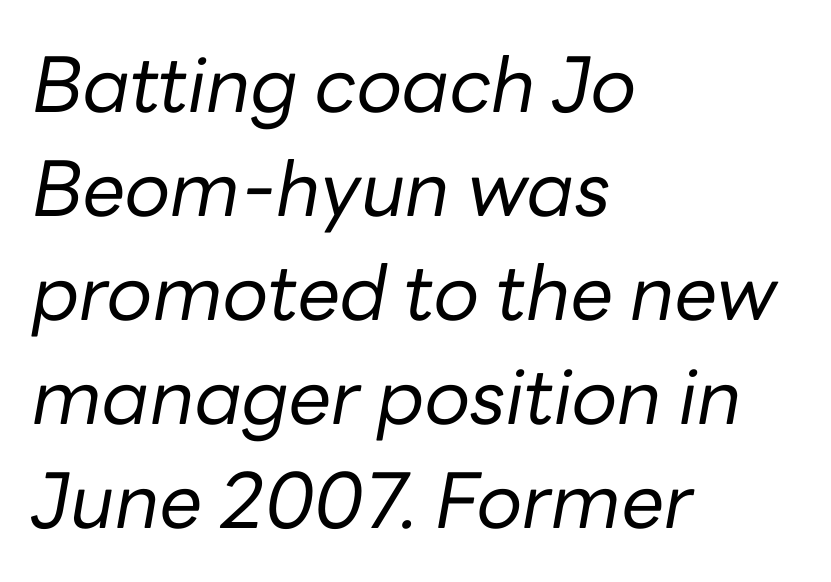
Q: Is the text bold? A: No.
Q: Is the text italic (slanted)? A: Yes, it leans right by about 10 degrees.
Q: Is the text underlined? A: No.
Q: How is the paragraph aligned? A: Left-aligned.
Q: Is the spacing between letters normal or unusually wide? A: Normal.
Q: Is the spacing between lines tight, normal or loose? A: Normal.
Q: Width (condensed, normal, or wide)? A: Normal.
Q: Stroke contrast? A: Low.
Q: x-height? A: Medium.
Q: Monospaced? A: No.
